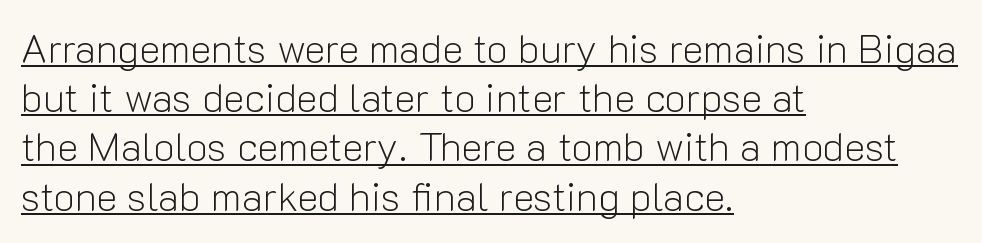
Q: Is the text bold? A: No.
Q: Is the text italic (slanted)? A: No, it is upright.
Q: Is the typeface a serif or a sans-serif typeface? A: Sans-serif.
Q: Is the text underlined? A: Yes.
Q: How is the paragraph aligned? A: Left-aligned.
Q: Is the spacing between letters normal or unusually wide? A: Normal.
Q: Width (condensed, normal, or wide)? A: Normal.
Q: Stroke contrast? A: Low.
Q: x-height? A: Medium.
Q: Monospaced? A: No.
